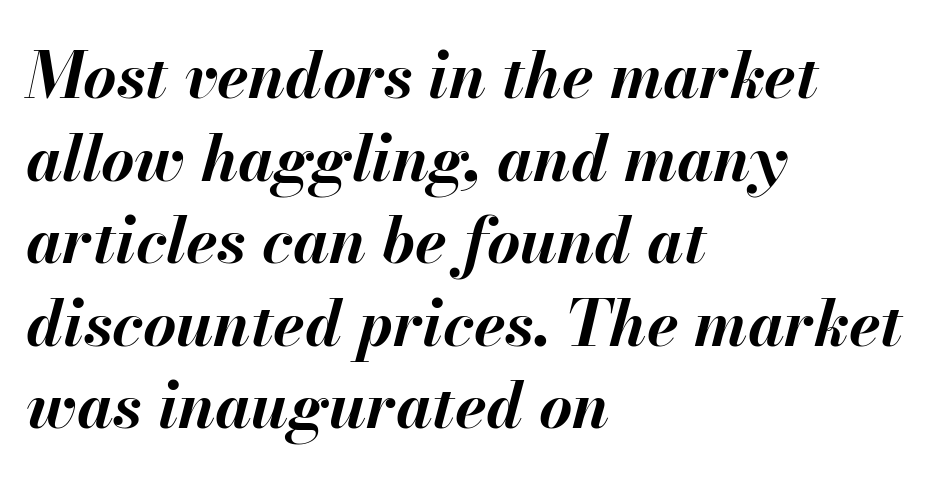
Q: Is the text bold? A: Yes.
Q: Is the text italic (slanted)? A: Yes, it leans right by about 13 degrees.
Q: Is the text underlined? A: No.
Q: How is the paragraph aligned? A: Left-aligned.
Q: Is the spacing between letters normal or unusually wide? A: Normal.
Q: Is the spacing between lines tight, normal or loose? A: Normal.
Q: Width (condensed, normal, or wide)? A: Normal.
Q: Stroke contrast? A: Medium.
Q: x-height? A: Small.
Q: Monospaced? A: No.
